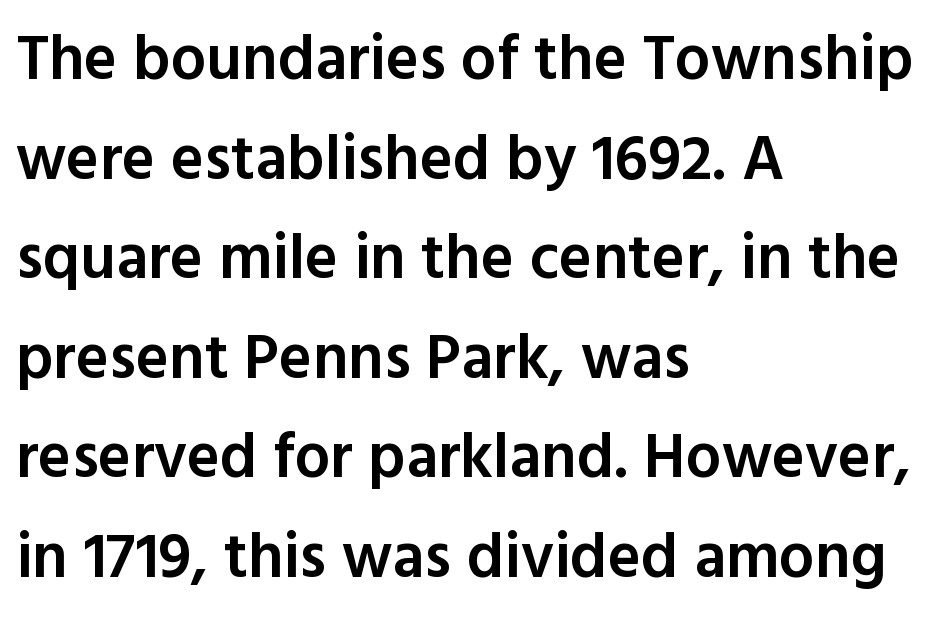
Q: Is the text bold? A: Semi-bold.
Q: Is the text italic (slanted)? A: No, it is upright.
Q: Is the typeface a serif or a sans-serif typeface? A: Sans-serif.
Q: Is the text underlined? A: No.
Q: How is the paragraph aligned? A: Left-aligned.
Q: Is the spacing between letters normal or unusually wide? A: Normal.
Q: Is the spacing between lines tight, normal or loose? A: Normal.
Q: Width (condensed, normal, or wide)? A: Normal.
Q: x-height? A: Medium.
Q: Monospaced? A: No.
